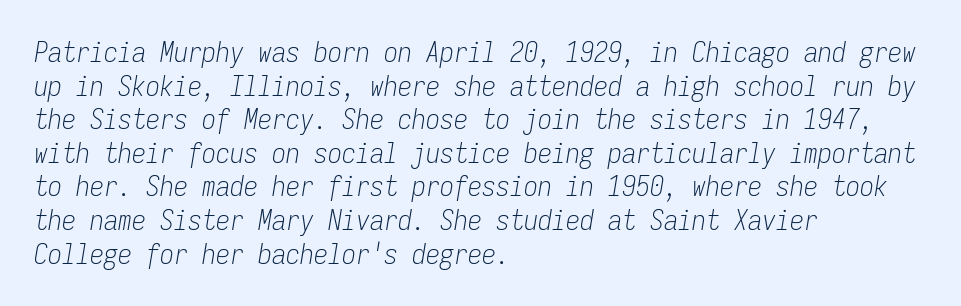
The image shows 28 px light, condensed type, italic (leaning right), monospaced; set left-aligned, line spacing 1.2x, normal letter spacing, not underlined; low stroke contrast and a medium x-height.
